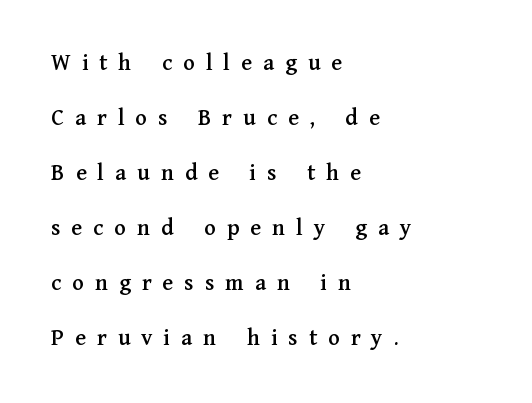
Quick note: not italic, upright. Compared with typical body copy, the letter spacing here is much looser. Check the space under the baseline: it is left empty. Where is the straight margin? On the left. Loosely led — the rows are spread out.
